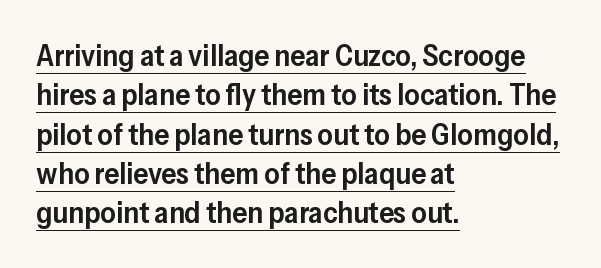
The image shows 30 px semibold sans-serif type, upright; set left-aligned, normal line spacing (1.31x), normal letter spacing, underlined; low stroke contrast and a medium x-height.
